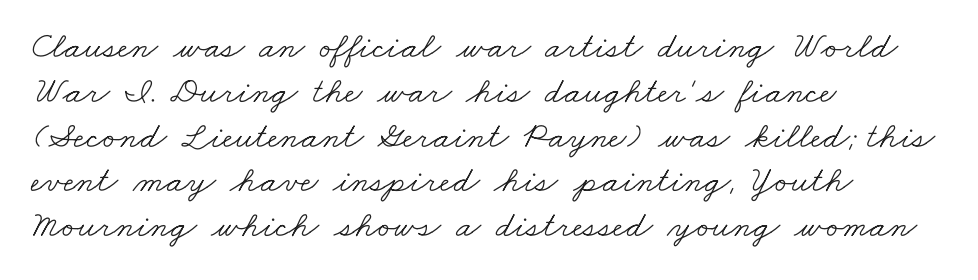
{"serif": "yes", "bold": "no", "weight": "light", "width": "wide", "stroke_contrast": "low", "x_height": "small", "monospaced": "no", "underline": "no", "align": "left", "line_spacing_ratio": 1.21, "letter_spacing": "normal", "letter_spacing_em": 0.0, "glyph_px": 37}
